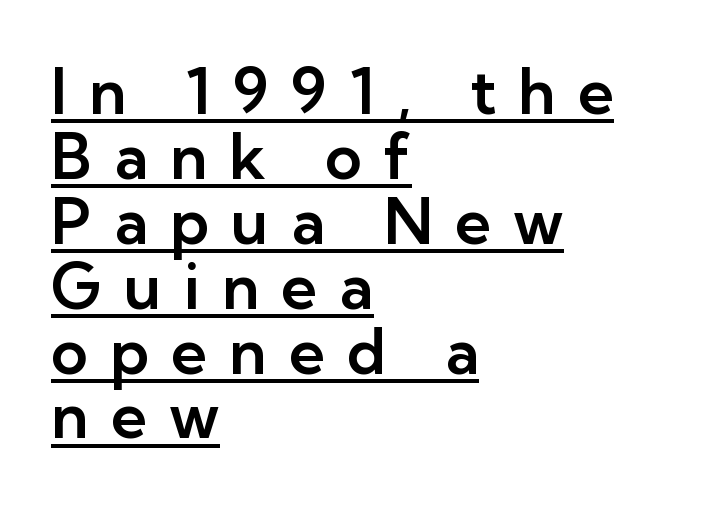
Q: Is the text italic (slanted)? A: No, it is upright.
Q: Is the typeface a serif or a sans-serif typeface? A: Sans-serif.
Q: Is the text underlined? A: Yes.
Q: How is the paragraph aligned? A: Left-aligned.
Q: Is the spacing between letters normal or unusually wide? A: Unusually wide.
Q: Is the spacing between lines tight, normal or loose? A: Tight.
Q: Width (condensed, normal, or wide)? A: Normal.
Q: Stroke contrast? A: Low.
Q: x-height? A: Medium.
Q: Monospaced? A: No.
